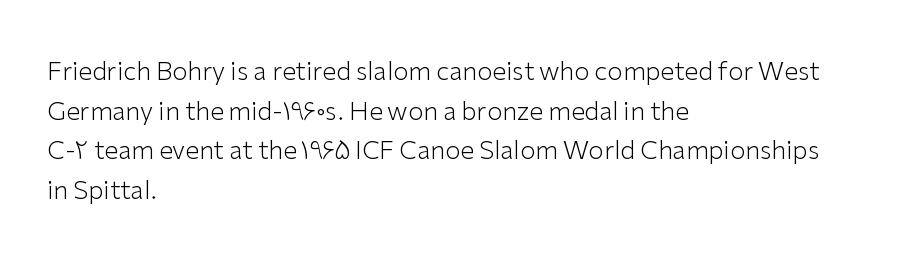
The image shows 25 px text type, upright; set left-aligned, normal line spacing (1.59x), normal letter spacing, not underlined.
